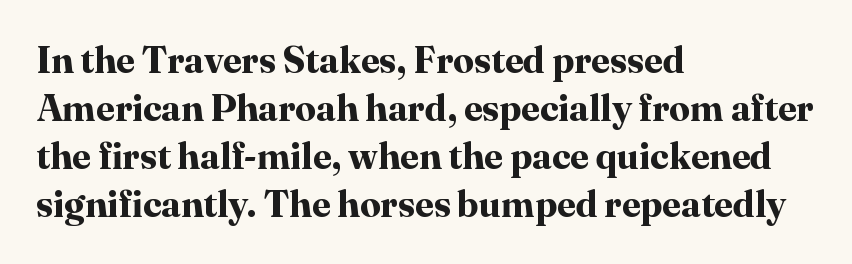
Q: Is the text bold? A: Yes.
Q: Is the text italic (slanted)? A: No, it is upright.
Q: Is the typeface a serif or a sans-serif typeface? A: Serif.
Q: Is the text underlined? A: No.
Q: How is the paragraph aligned? A: Left-aligned.
Q: Is the spacing between letters normal or unusually wide? A: Normal.
Q: Is the spacing between lines tight, normal or loose? A: Normal.
Q: Width (condensed, normal, or wide)? A: Normal.
Q: Stroke contrast? A: High.
Q: x-height? A: Medium.
Q: Monospaced? A: No.
